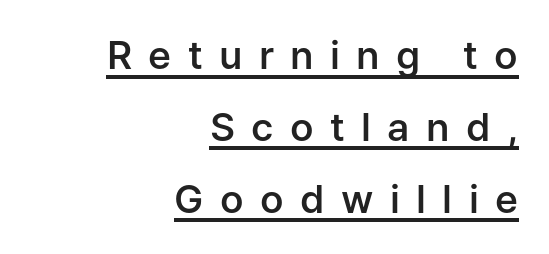
The lines in this sample share a right terminus and differ only in where they begin. Summary of weight: moderately heavy, a semibold. The type sits square on the baseline with zero lean. The characters display no serif detailing; their extremities are plain. These lines are rendered in a variable-pitch font. The sample's only ornament is a line tracing under the words.
